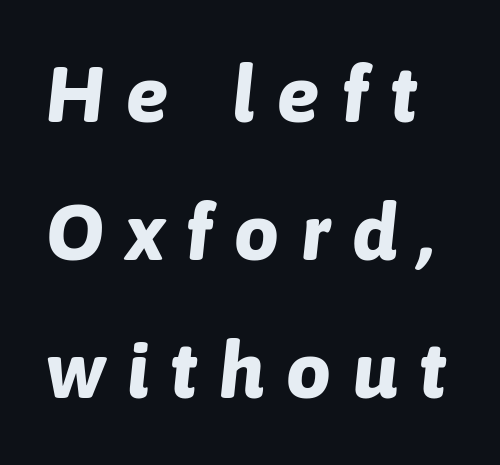
{"italic": "yes", "lean": "right", "slant_degrees": 6, "bold": "yes", "weight": "bold", "width": "normal", "stroke_contrast": "low", "x_height": "medium", "monospaced": "no", "underline": "no", "line_spacing_ratio": 1.75, "letter_spacing": "wide", "letter_spacing_em": 0.28, "glyph_px": 79}
